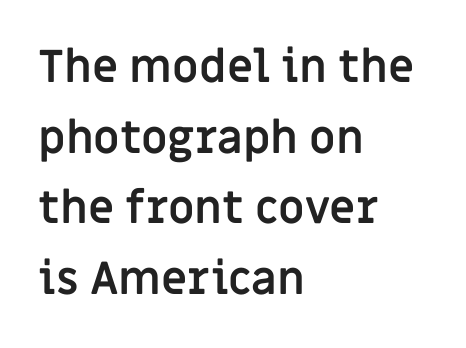
{"serif": "no", "italic": "no", "bold": "yes", "weight": "semibold", "width": "normal", "stroke_contrast": "low", "x_height": "large", "monospaced": "no", "underline": "no", "align": "left", "line_spacing": "normal", "line_spacing_ratio": 1.57, "letter_spacing": "normal", "letter_spacing_em": 0.0, "glyph_px": 45}
